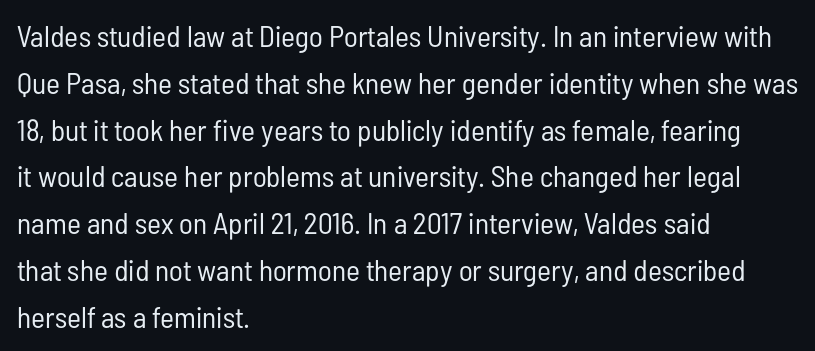
Characters follow at the spacing the type designer built in. Bold? No — there's no thickening of the strokes. In terms of posture, this sample is upright. Note the varied advance widths — an 'i' is clearly narrower than an 'm'. Is there much room between lines? A standard amount, neither cramped nor airy. In terms of letterform style, serifs are entirely absent.
